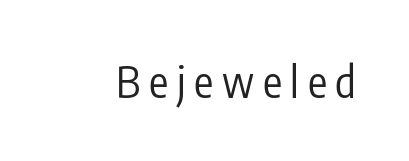
The image shows 43 px regular-weight, condensed sans-serif type, upright; set unusually wide letter spacing (+0.2 em), not underlined; low stroke contrast and a medium x-height.
